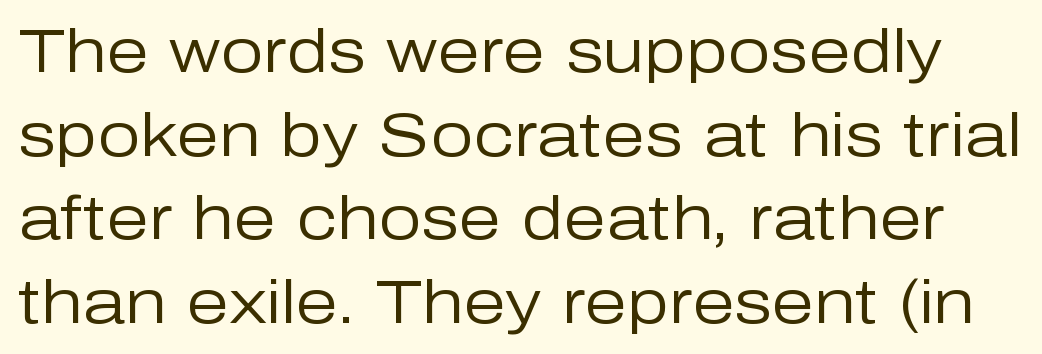
The passage shown is typed in a proportional face where columns would drift. Words appear dense and cohesive because spacing is normal. Italic? Not at all — the glyphs are vertical. A light-to-regular cut is what we see here.
